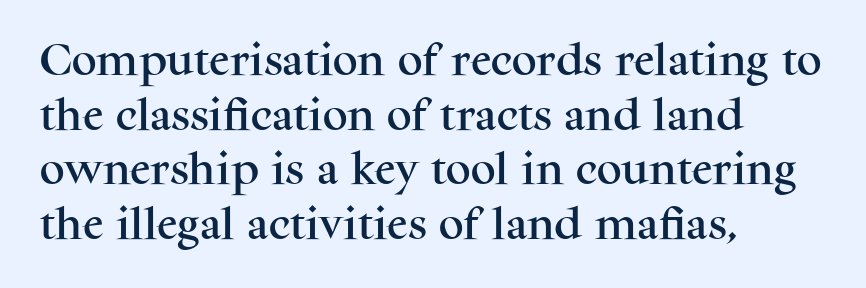
{"serif": "yes", "italic": "no", "width": "normal", "stroke_contrast": "medium", "x_height": "medium", "monospaced": "no", "underline": "no", "align": "left", "line_spacing": "normal", "line_spacing_ratio": 1.56, "letter_spacing": "normal", "letter_spacing_em": 0.0, "glyph_px": 35}
